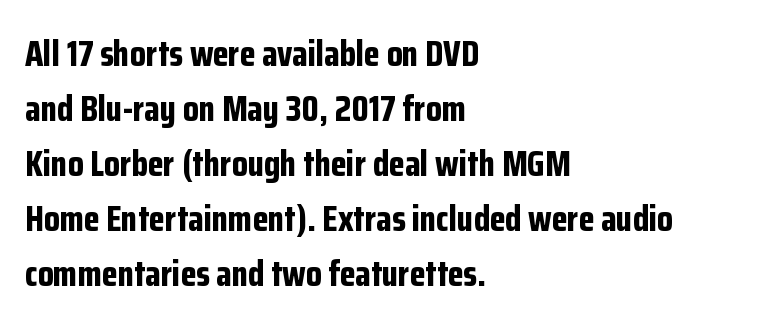
The image shows 36 px bold, condensed sans-serif type, upright; set left-aligned, normal line spacing (1.53x), normal letter spacing, not underlined; low stroke contrast and a medium x-height.
